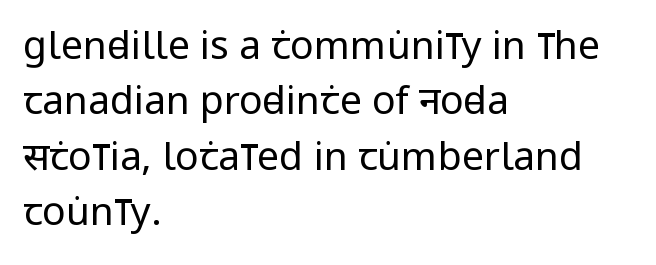
{"serif": "no", "italic": "no", "bold": "no", "weight": "regular", "width": "condensed", "stroke_contrast": "low", "x_height": "large", "monospaced": "no", "underline": "no", "align": "left", "line_spacing": "normal", "line_spacing_ratio": 1.42, "letter_spacing": "normal", "letter_spacing_em": 0.0, "glyph_px": 39}
